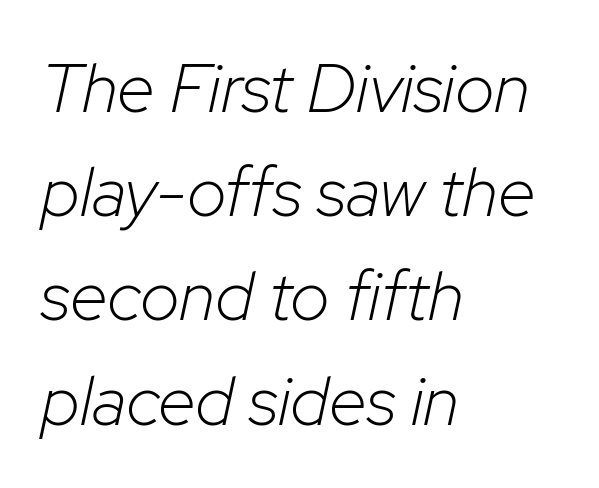
{"italic": "yes", "lean": "right", "slant_degrees": 12, "bold": "no", "weight": "light", "width": "normal", "stroke_contrast": "low", "x_height": "medium", "monospaced": "no", "underline": "no", "align": "left", "line_spacing": "normal", "line_spacing_ratio": 1.51, "letter_spacing": "normal", "letter_spacing_em": 0.0, "glyph_px": 69}
